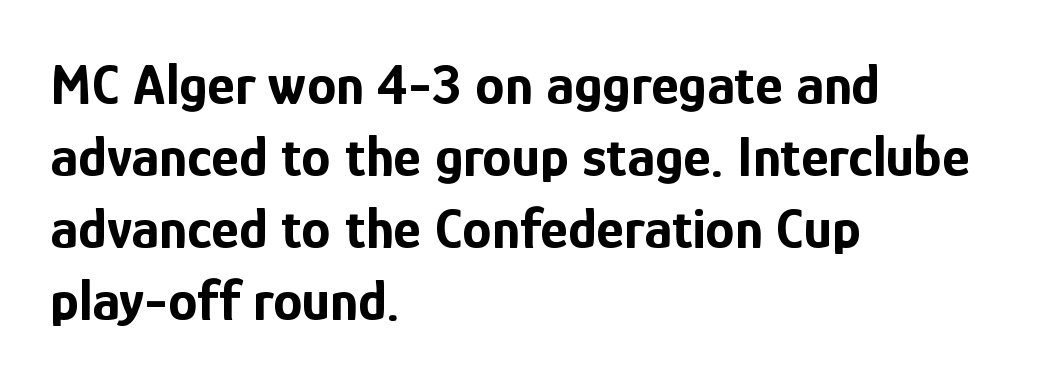
Q: Is the text bold? A: Yes.
Q: Is the text italic (slanted)? A: No, it is upright.
Q: Is the typeface a serif or a sans-serif typeface? A: Sans-serif.
Q: Is the text underlined? A: No.
Q: How is the paragraph aligned? A: Left-aligned.
Q: Is the spacing between letters normal or unusually wide? A: Normal.
Q: Width (condensed, normal, or wide)? A: Condensed.
Q: Stroke contrast? A: Low.
Q: x-height? A: Medium.
Q: Monospaced? A: No.
